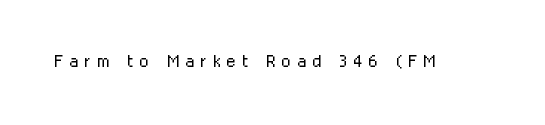
The lettering holds an erect, upright posture throughout. This is not heavy type; no bold has been used. The area under the type is left untouched. Between one letter and the next there's a generous, obvious gap.
